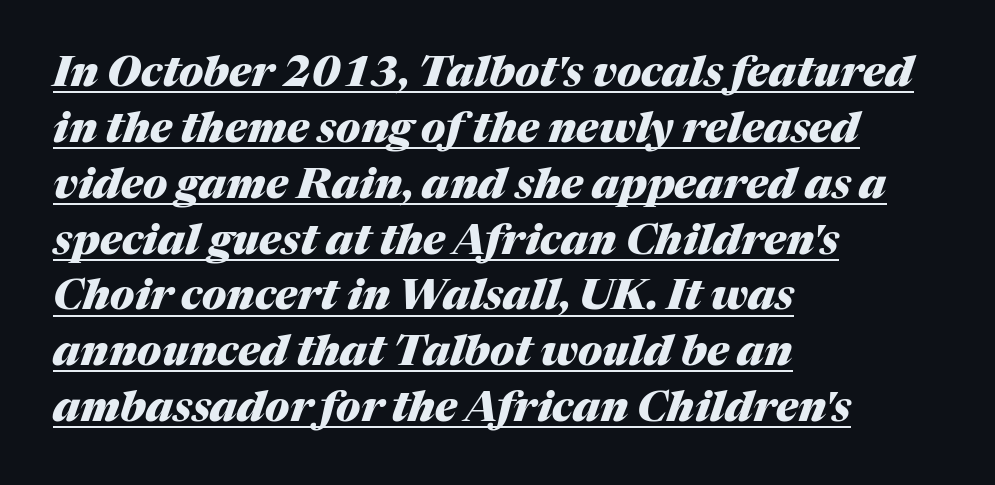
The text carries the slant typical of an italic or oblique font. Line spacing here is normal. The sample's only ornament is a line tracing under the words. There is no visible air inserted between adjacent glyphs. The letters advance in unequal steps, a hallmark of proportional type.
